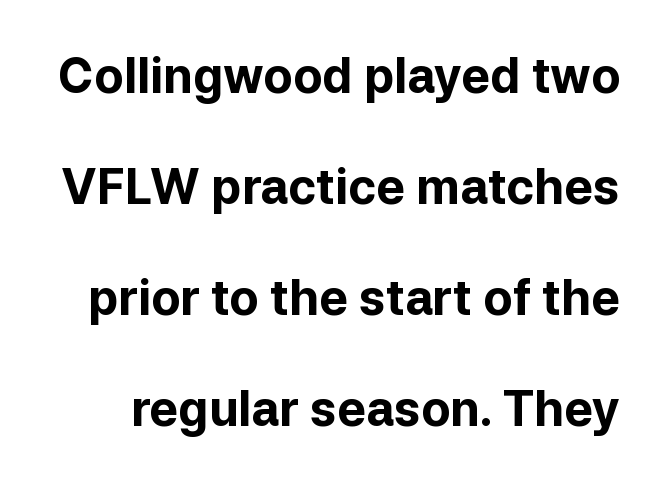
{"serif": "no", "italic": "no", "bold": "yes", "weight": "bold", "width": "normal", "stroke_contrast": "low", "x_height": "medium", "monospaced": "no", "underline": "no", "line_spacing": "loose", "line_spacing_ratio": 2.31, "letter_spacing": "normal", "letter_spacing_em": 0.0, "glyph_px": 48}
